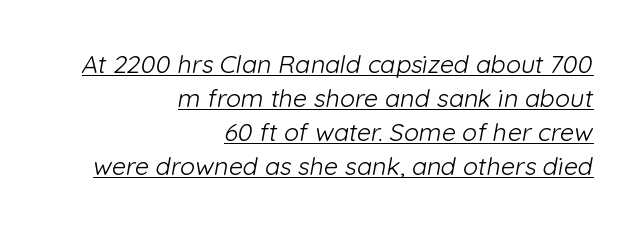
In terms of letterspacing, this is plain default setting. The letters look calm and open, with moderate or lighter stems. Alignment: flush right. Underline: present. Horizontal bands of white between lines are of average thickness.
